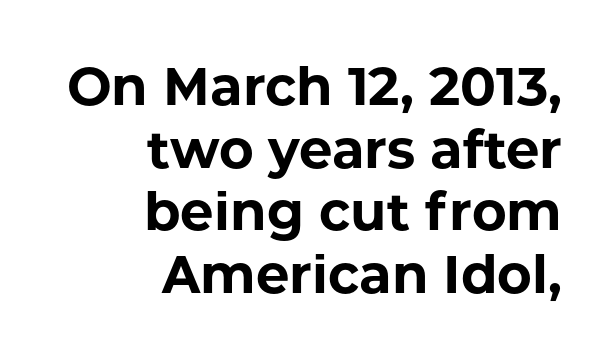
Q: Is the text bold? A: Yes.
Q: Is the text italic (slanted)? A: No, it is upright.
Q: Is the typeface a serif or a sans-serif typeface? A: Sans-serif.
Q: Is the text underlined? A: No.
Q: How is the paragraph aligned? A: Right-aligned.
Q: Is the spacing between letters normal or unusually wide? A: Normal.
Q: Width (condensed, normal, or wide)? A: Normal.
Q: Stroke contrast? A: Low.
Q: x-height? A: Medium.
Q: Monospaced? A: No.
